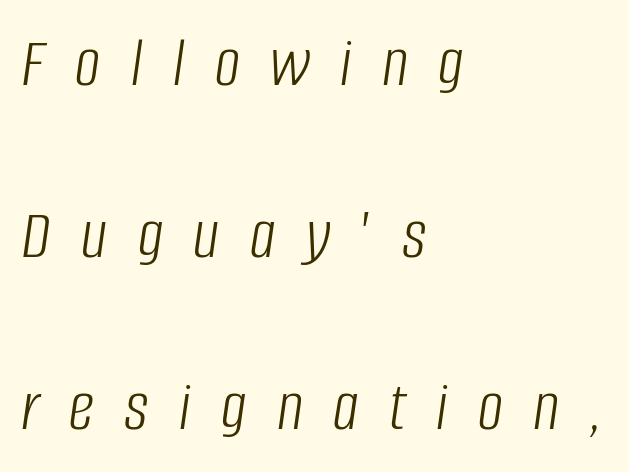
Here the designer chose a conventional face with non-uniform glyph widths. The weight would be labelled regular, book, light, or lighter still. Teacher's note: observe the even left margin — that is flush-left alignment. Rows of type keep a wide berth in the vertical direction. Clear beneath every line of the passage.
